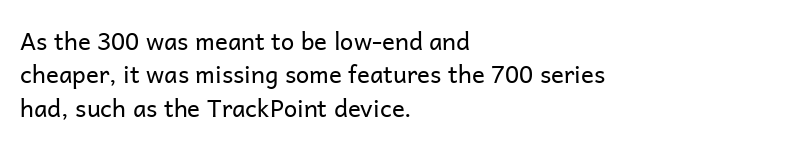
Q: Is the text bold? A: No.
Q: Is the text italic (slanted)? A: No, it is upright.
Q: Is the text underlined? A: No.
Q: How is the paragraph aligned? A: Left-aligned.
Q: Is the spacing between letters normal or unusually wide? A: Normal.
Q: Is the spacing between lines tight, normal or loose? A: Normal.
